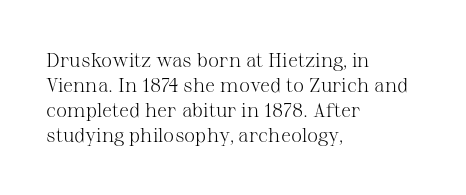
Underline: absent. These glyphs show unthickened strokes, regular width or finer. The leading is moderate, giving the passage an even texture. Upright lettering throughout.
